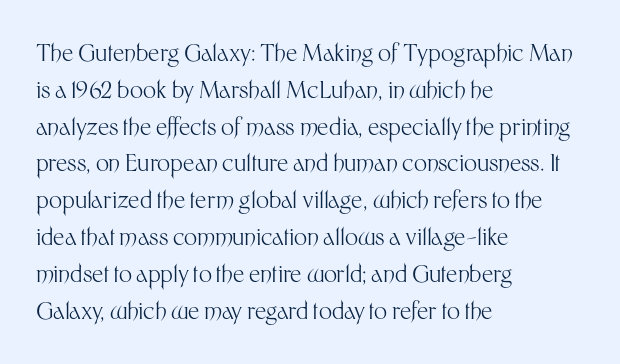
Q: Is the text bold? A: No.
Q: Is the text italic (slanted)? A: No, it is upright.
Q: Is the text underlined? A: No.
Q: How is the paragraph aligned? A: Left-aligned.
Q: Is the spacing between letters normal or unusually wide? A: Normal.
Q: Is the spacing between lines tight, normal or loose? A: Normal.
